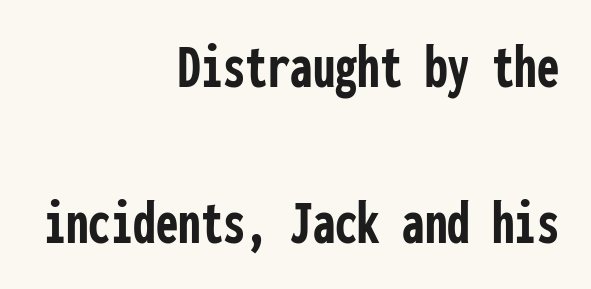
Q: Is the text bold? A: Yes.
Q: Is the text italic (slanted)? A: No, it is upright.
Q: Is the typeface a serif or a sans-serif typeface? A: Sans-serif.
Q: Is the text underlined? A: No.
Q: How is the paragraph aligned? A: Right-aligned.
Q: Is the spacing between letters normal or unusually wide? A: Normal.
Q: Is the spacing between lines tight, normal or loose? A: Loose.
Q: Width (condensed, normal, or wide)? A: Condensed.
Q: Stroke contrast? A: Low.
Q: x-height? A: Medium.
Q: Monospaced? A: Yes.
